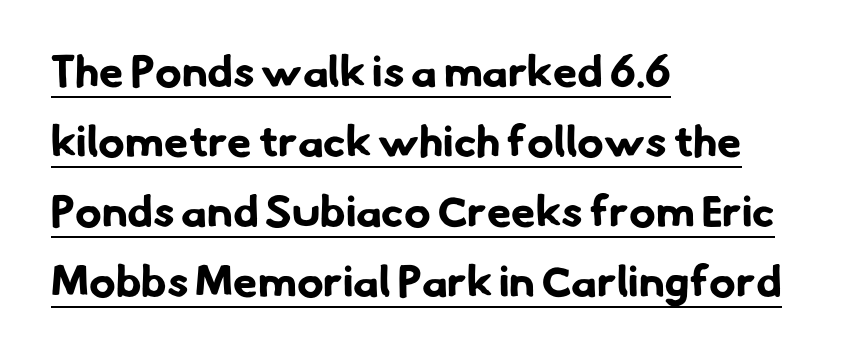
{"serif": "no", "bold": "yes", "weight": "bold", "width": "normal", "stroke_contrast": "low", "x_height": "small", "monospaced": "no", "underline": "yes", "align": "left", "line_spacing": "normal", "line_spacing_ratio": 1.59, "letter_spacing": "normal", "letter_spacing_em": 0.0, "glyph_px": 44}
